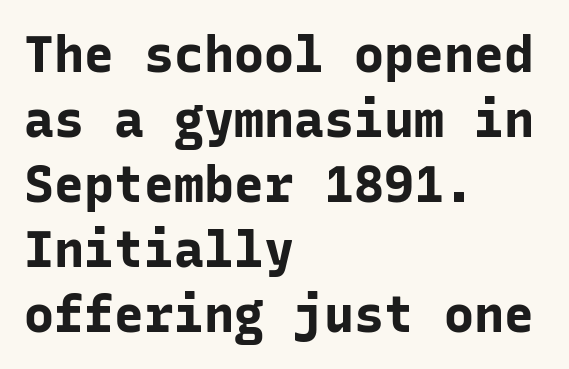
The image shows 50 px bold sans-serif type, upright, monospaced; set left-aligned, normal line spacing (1.3x), normal letter spacing, not underlined; low stroke contrast and a medium x-height.
